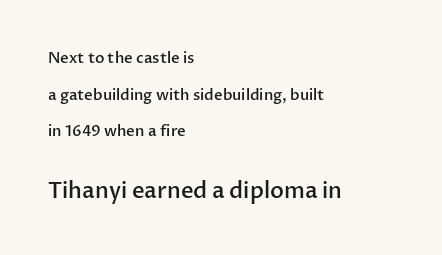
A great deal of white space separates one row of letters from the next. Whoever set this made the second block the dominant, larger element. The strip under each line holds only bare page. Ordinary non-slanted type is in use. Semibold letterforms, between regular and bold.
